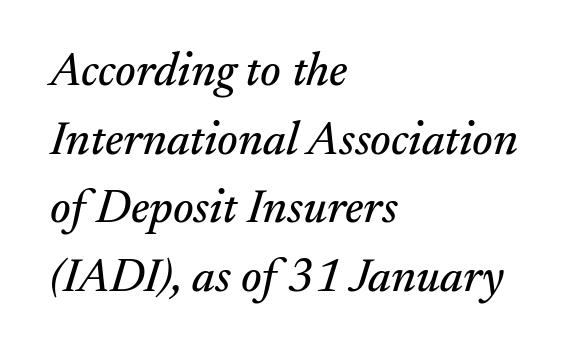
The image shows 47 px serif type, italic (leaning right); set left-aligned, normal line spacing (1.46x), normal letter spacing, not underlined; medium stroke contrast and a small x-height.
